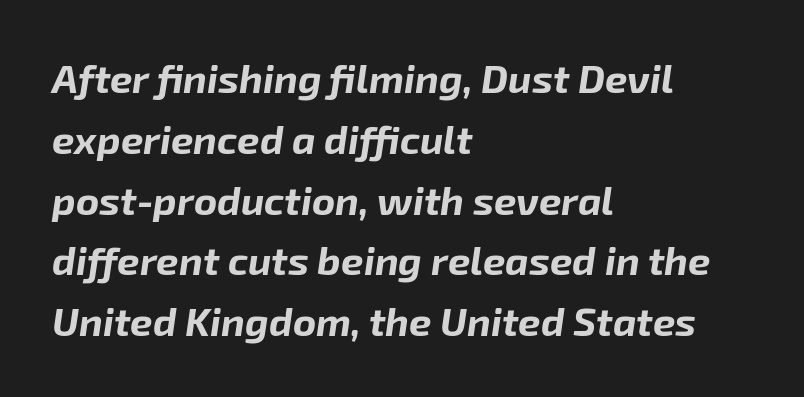
Yep, that's italic — everything's leaning. Short note: letters normally spaced. Leftover space on each line is placed entirely after the last word. Clear beneath every line of the passage.
